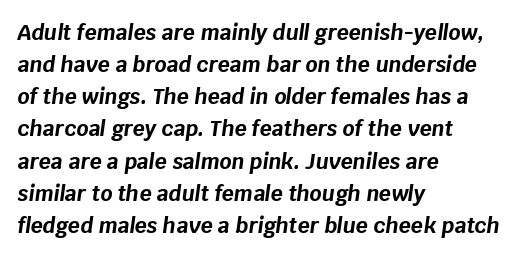
The paragraph has a hard left edge and a soft right edge. The leading is moderate, giving the passage an even texture. These lines carry a lot of weight — the face is fully bold. The whole block is typeset with a tilt.
